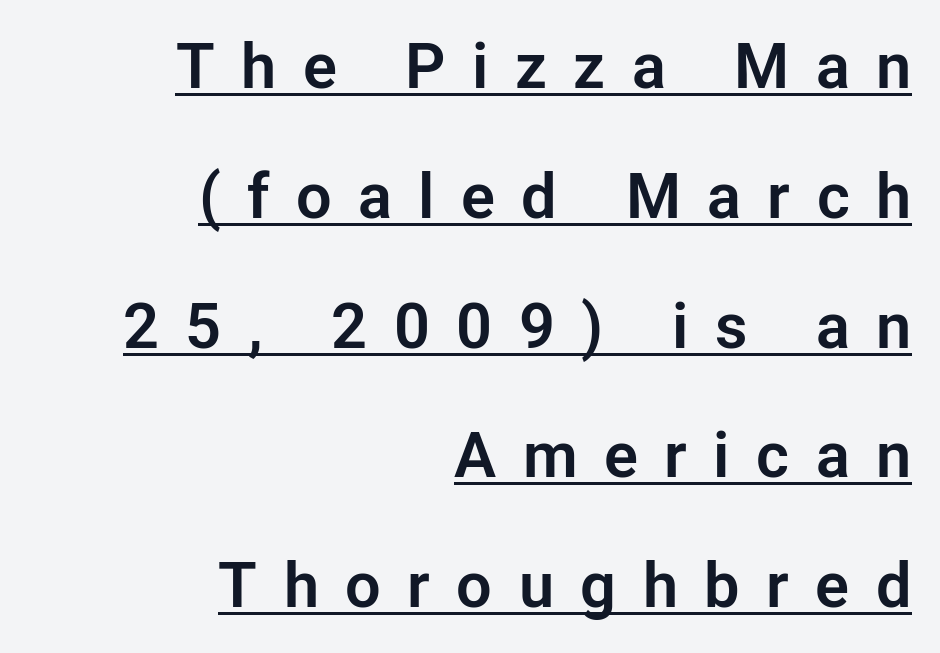
Q: Is the text italic (slanted)? A: No, it is upright.
Q: Is the typeface a serif or a sans-serif typeface? A: Sans-serif.
Q: Is the text underlined? A: Yes.
Q: How is the paragraph aligned? A: Right-aligned.
Q: Is the spacing between letters normal or unusually wide? A: Unusually wide.
Q: Is the spacing between lines tight, normal or loose? A: Loose.
Q: Width (condensed, normal, or wide)? A: Normal.
Q: Stroke contrast? A: Low.
Q: x-height? A: Medium.
Q: Monospaced? A: No.
